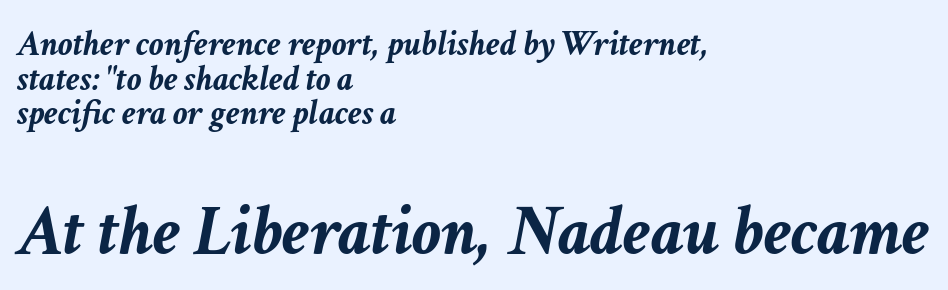
The image shows 72 px semibold type, italic (leaning right); set left-aligned, tight line spacing (0.96x), normal letter spacing, not underlined; the second (bottom) block is 2.0x larger; low stroke contrast and a medium x-height.
